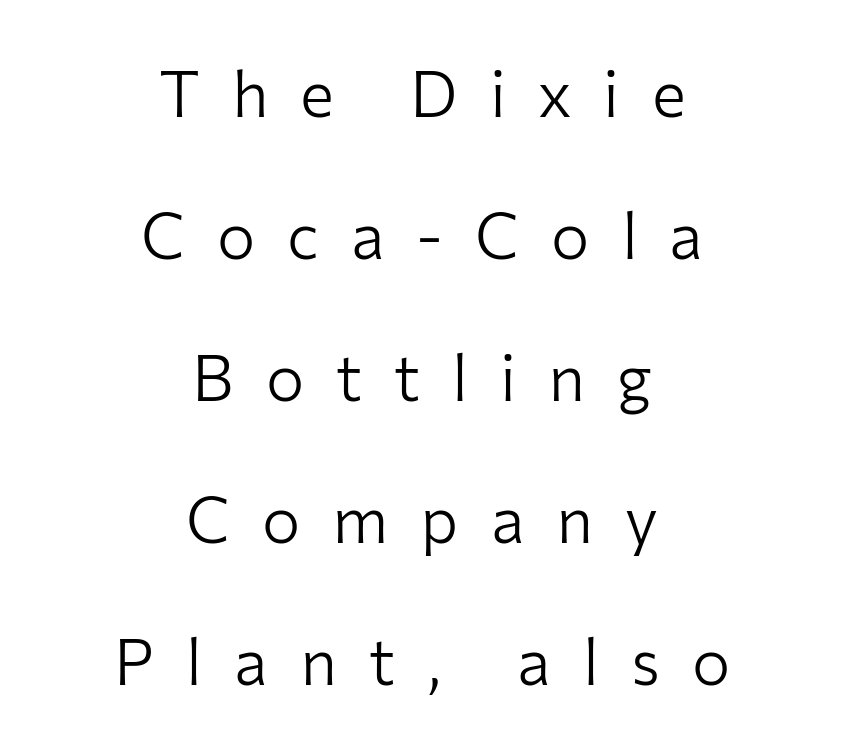
The image shows 64 px light sans-serif type, upright; set centered, loose line spacing (2.22x), unusually wide letter spacing (+0.5 em), not underlined; low stroke contrast and a medium x-height.
